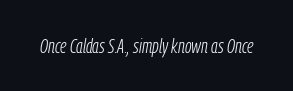
Q: Is the text bold? A: No.
Q: Is the text italic (slanted)? A: Yes, it leans right by about 9 degrees.
Q: Is the text underlined? A: No.
Q: Is the spacing between letters normal or unusually wide? A: Normal.
